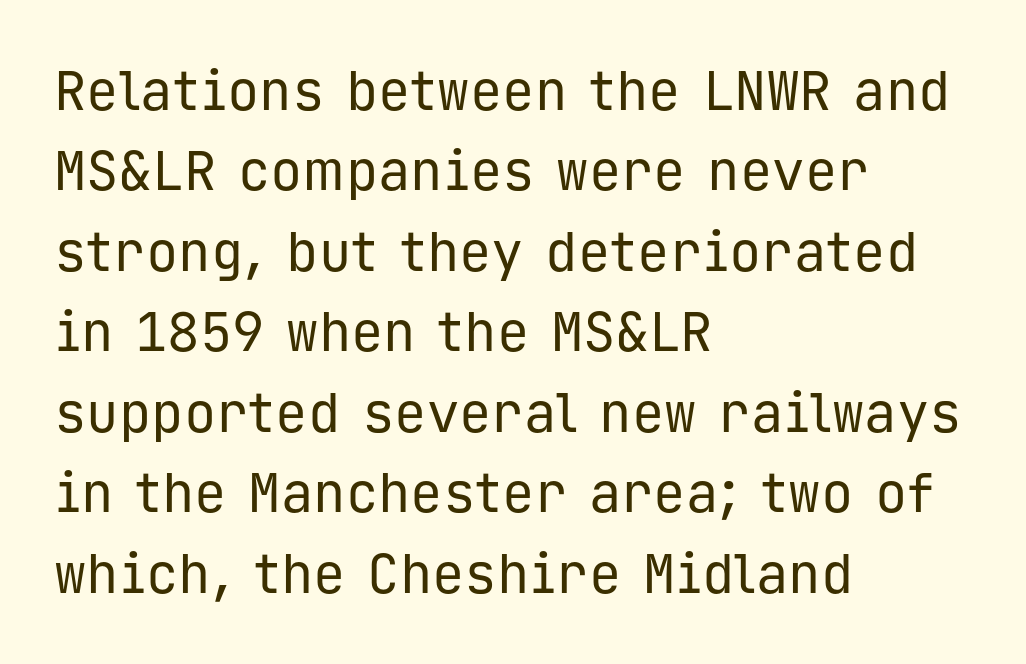
The image shows 54 px regular-weight sans-serif type, upright, monospaced; set left-aligned, normal line spacing (1.49x), normal letter spacing, not underlined; low stroke contrast and a medium x-height.
